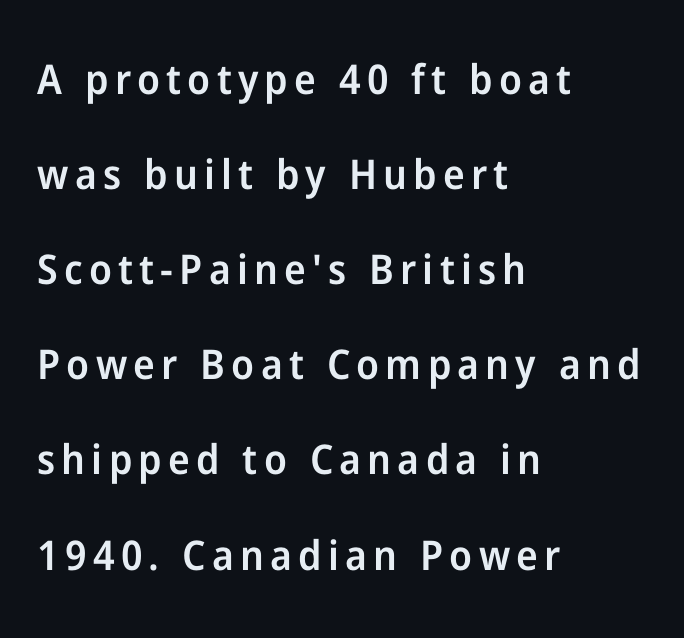
Q: Is the text bold? A: Semi-bold.
Q: Is the text italic (slanted)? A: No, it is upright.
Q: Is the typeface a serif or a sans-serif typeface? A: Sans-serif.
Q: Is the text underlined? A: No.
Q: How is the paragraph aligned? A: Left-aligned.
Q: Is the spacing between lines tight, normal or loose? A: Loose.
Q: Width (condensed, normal, or wide)? A: Normal.
Q: Stroke contrast? A: Low.
Q: x-height? A: Medium.
Q: Monospaced? A: No.
